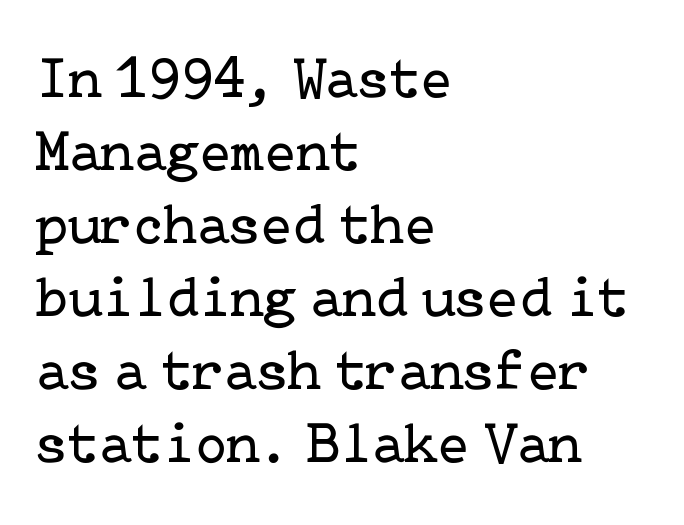
{"serif": "yes", "italic": "no", "bold": "no", "weight": "regular", "width": "normal", "stroke_contrast": "low", "x_height": "medium", "underline": "no", "align": "left", "line_spacing": "normal", "line_spacing_ratio": 1.26, "letter_spacing": "normal", "letter_spacing_em": 0.0, "glyph_px": 58}
